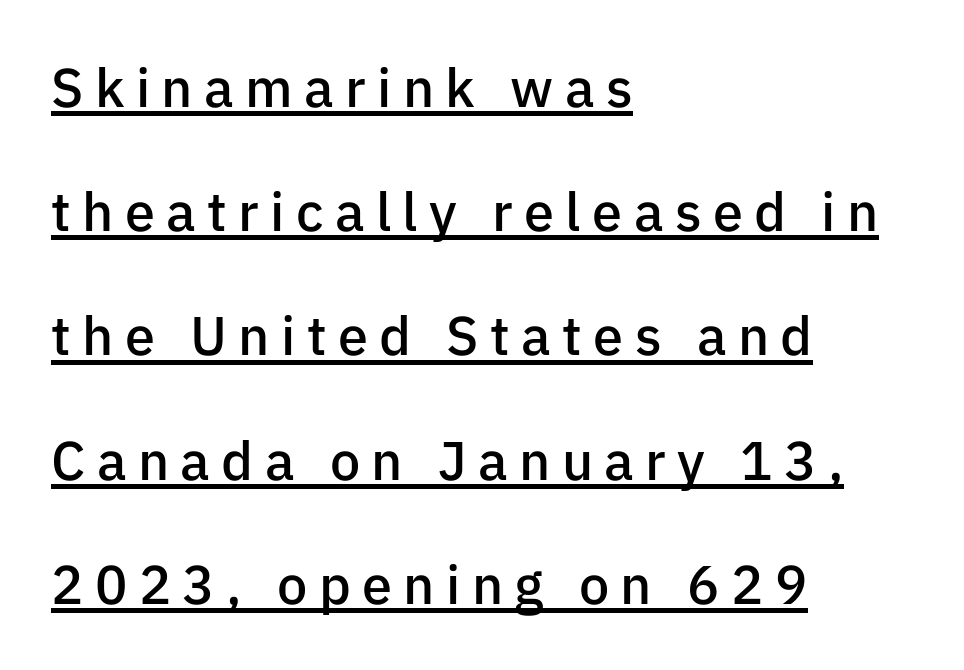
The image shows 54 px semibold sans-serif type, upright; set left-aligned, loose line spacing (2.3x), unusually wide letter spacing (+0.21 em), underlined; low stroke contrast and a medium x-height.
